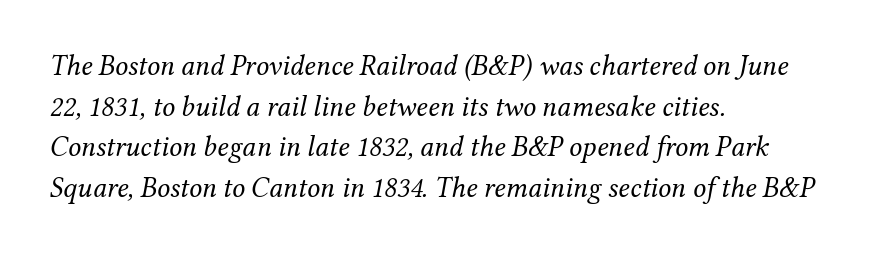
{"serif": "yes", "italic": "yes", "lean": "right", "slant_degrees": 12, "bold": "no", "weight": "regular", "width": "normal", "stroke_contrast": "medium", "x_height": "medium", "monospaced": "no", "underline": "no", "align": "left", "line_spacing": "normal", "line_spacing_ratio": 1.4, "letter_spacing": "normal", "letter_spacing_em": 0.0, "glyph_px": 29}
